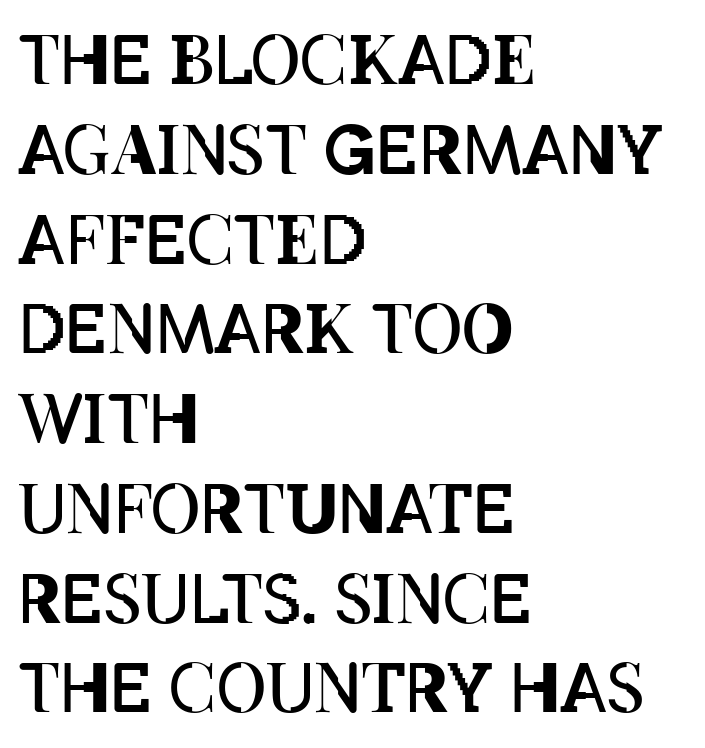
The image shows 68 px regular-weight, condensed type, upright; set left-aligned, normal line spacing (1.32x), normal letter spacing, not underlined; low stroke contrast and a large x-height.
